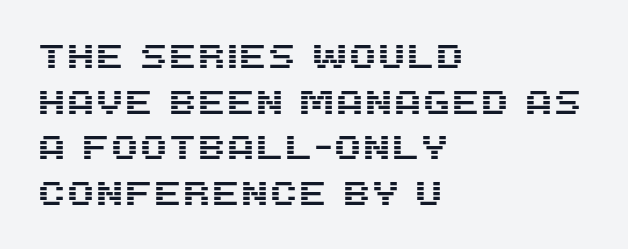
The image shows 33 px sans-serif type, upright; set left-aligned, normal line spacing (1.38x), normal letter spacing, not underlined; medium stroke contrast and a large x-height.
